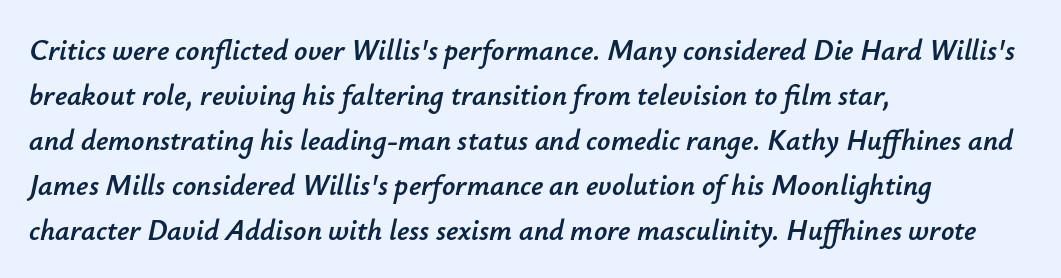
The image shows 29 px text type, italic (leaning right); set left-aligned, normal line spacing (1.55x), normal letter spacing, not underlined; low stroke contrast and a small x-height.
